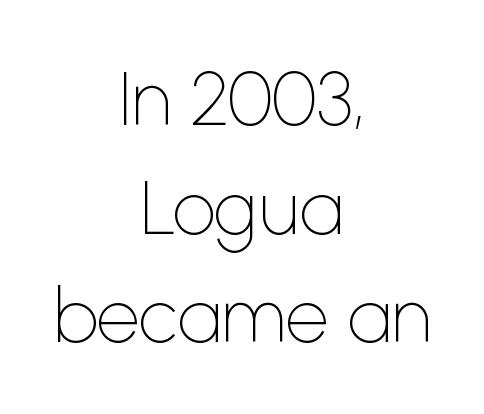
Character widths vary here, with narrow letters taking less room than wide ones. The area under the type is left untouched. The typesetter chose a symmetrical, centered arrangement here. Interline gaps are of average width in this sample.
